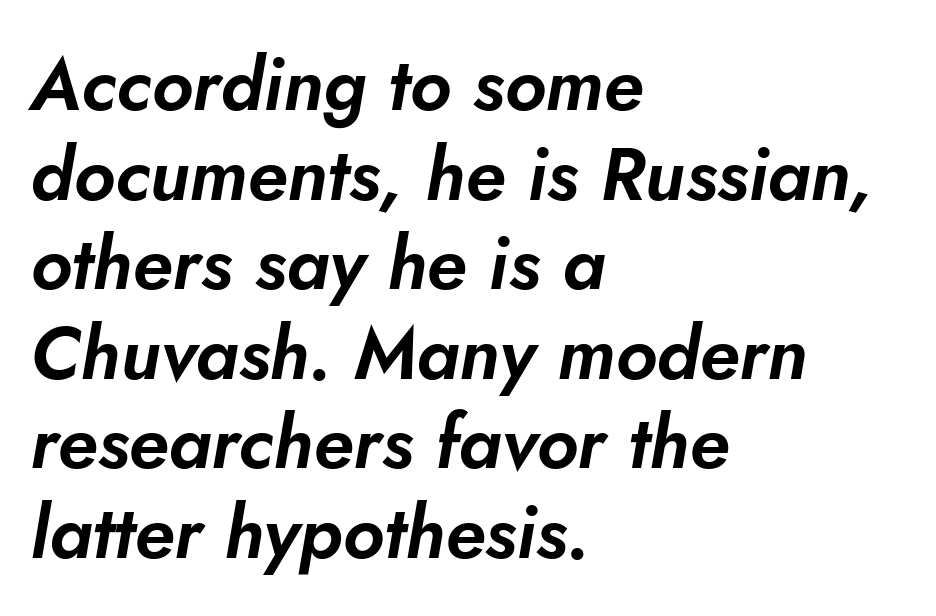
Q: Is the text italic (slanted)? A: Yes, it leans right by about 10 degrees.
Q: Is the text underlined? A: No.
Q: How is the paragraph aligned? A: Left-aligned.
Q: Is the spacing between letters normal or unusually wide? A: Normal.
Q: Width (condensed, normal, or wide)? A: Normal.
Q: Stroke contrast? A: Low.
Q: x-height? A: Small.
Q: Monospaced? A: No.
